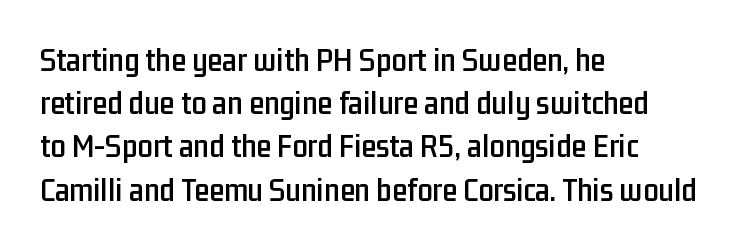
Q: Is the text italic (slanted)? A: No, it is upright.
Q: Is the typeface a serif or a sans-serif typeface? A: Sans-serif.
Q: Is the text underlined? A: No.
Q: How is the paragraph aligned? A: Left-aligned.
Q: Is the spacing between letters normal or unusually wide? A: Normal.
Q: Is the spacing between lines tight, normal or loose? A: Normal.
Q: Width (condensed, normal, or wide)? A: Condensed.
Q: Stroke contrast? A: Low.
Q: x-height? A: Medium.
Q: Monospaced? A: No.
